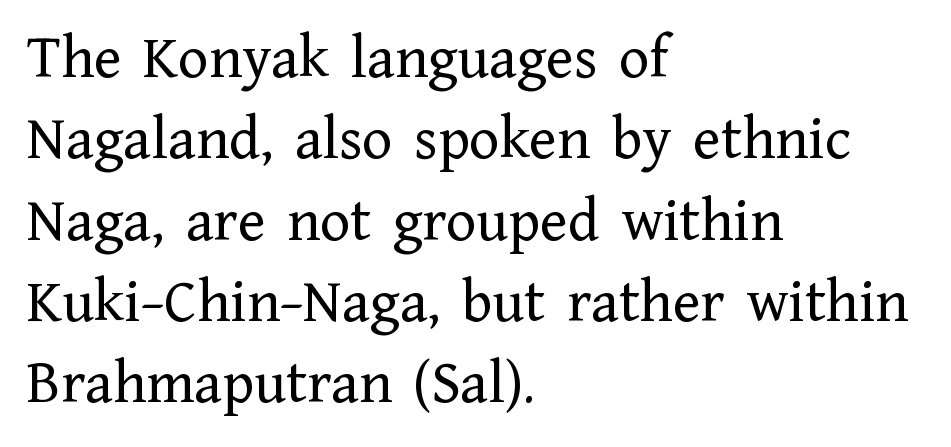
The image shows 63 px regular-weight serif type, upright; set left-aligned, normal line spacing (1.29x), normal letter spacing, not underlined; low stroke contrast and a medium x-height.
